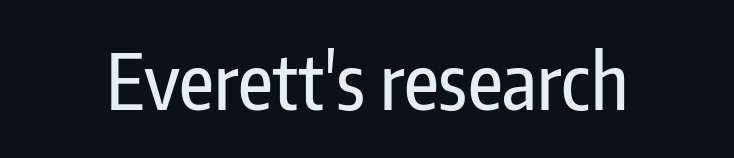
Q: Is the text italic (slanted)? A: No, it is upright.
Q: Is the typeface a serif or a sans-serif typeface? A: Sans-serif.
Q: Is the text underlined? A: No.
Q: Is the spacing between letters normal or unusually wide? A: Normal.
Q: Width (condensed, normal, or wide)? A: Condensed.
Q: Stroke contrast? A: Low.
Q: x-height? A: Medium.
Q: Monospaced? A: No.
